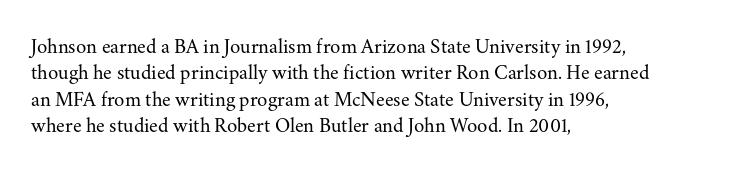
The rendering uses a moderate line-height, typical for paragraphs. Only glyphs here, with clear space below each row. The passage is arranged the way most books set body copy — flush left. Spacing between characters is what you'd get straight out of the box.
